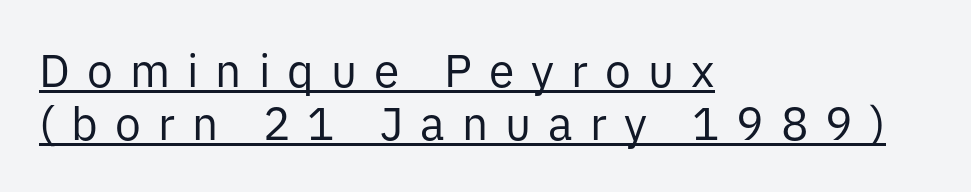
This reads as an unemphasized weight, regular at the heaviest. Looks like regular typesetting: each glyph gets only the width it needs. Summary of vertical rhythm: compact, with narrow interline spacing. Is this a sans? Yes — the strokes have no serifs.
